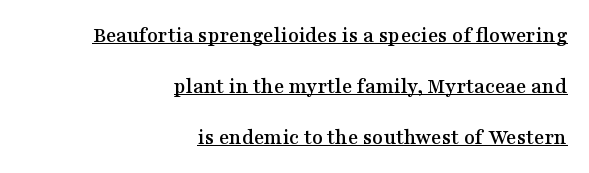
Posture: straight, roman, zero tilt. The lines are quadded right. Vertical spacing — loose. In terms of letterspacing, this is plain default setting. A typographer would call this underscored text.
